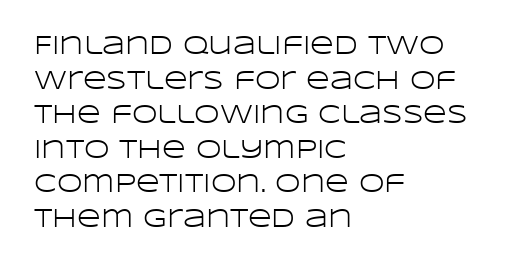
{"italic": "no", "bold": "no", "underline": "no", "align": "left", "line_spacing": "normal", "line_spacing_ratio": 1.33, "letter_spacing": "normal", "letter_spacing_em": 0.0, "glyph_px": 26}
